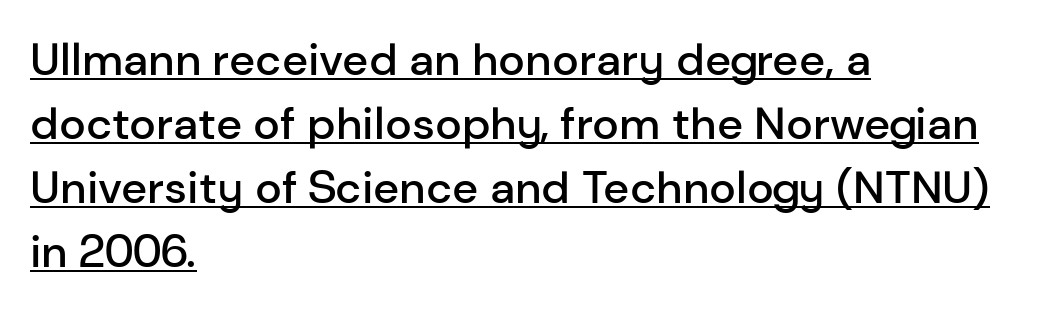
The image shows 45 px semibold sans-serif type, upright; set left-aligned, normal line spacing (1.42x), normal letter spacing, underlined; low stroke contrast and a medium x-height.
